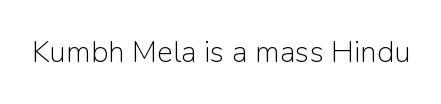
Q: Is the text bold? A: No.
Q: Is the text italic (slanted)? A: No, it is upright.
Q: Is the typeface a serif or a sans-serif typeface? A: Sans-serif.
Q: Is the text underlined? A: No.
Q: Is the spacing between letters normal or unusually wide? A: Normal.
Q: Width (condensed, normal, or wide)? A: Normal.
Q: Stroke contrast? A: Low.
Q: x-height? A: Medium.
Q: Monospaced? A: No.
